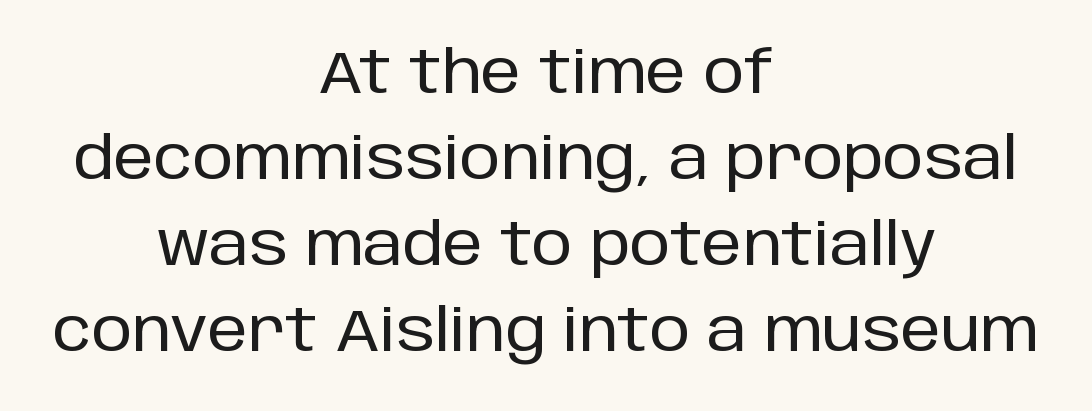
The image shows 58 px sans-serif type, upright; set centered, normal line spacing (1.48x), normal letter spacing, not underlined; low stroke contrast and a large x-height.
